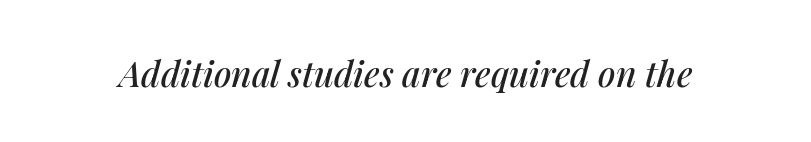
{"italic": "yes", "lean": "right", "slant_degrees": 14, "width": "normal", "stroke_contrast": "medium", "x_height": "medium", "monospaced": "no", "underline": "no", "letter_spacing": "normal", "letter_spacing_em": 0.0, "glyph_px": 35}
